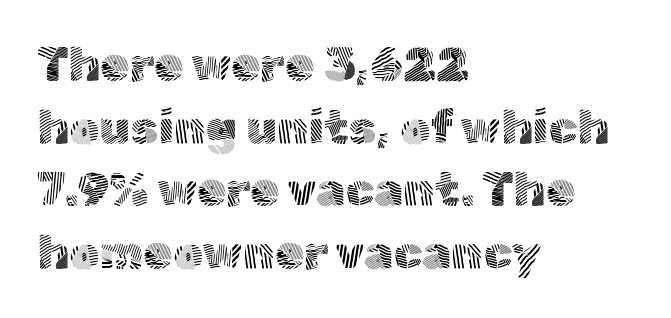
The image shows 47 px light sans-serif type, upright; set left-aligned, normal line spacing (1.33x), normal letter spacing, not underlined; a medium x-height.
